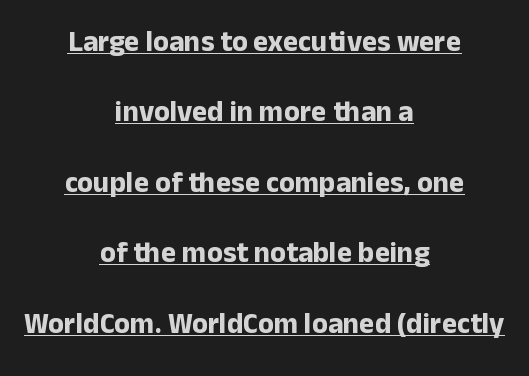
Students, observe the line beneath the letters — that is underlining. How are the letters spaced? Ordinarily, with no added tracking. Spacing verdict: proportional, widths tailored to each character. Heavy-handed strokes throughout: this text is bold. The paragraph has two soft edges and a firm central axis. Whoever set this chose breathing room over compactness in the vertical rhythm.
